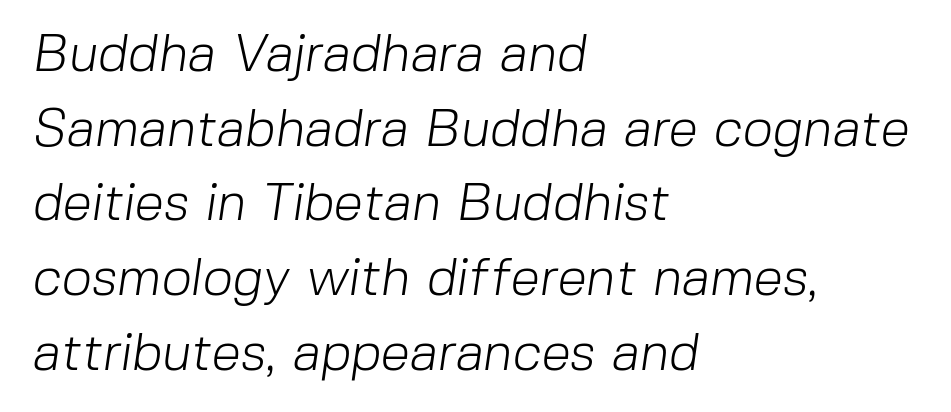
Q: Is the text bold? A: No.
Q: Is the typeface a serif or a sans-serif typeface? A: Sans-serif.
Q: Is the text underlined? A: No.
Q: How is the paragraph aligned? A: Left-aligned.
Q: Is the spacing between letters normal or unusually wide? A: Normal.
Q: Is the spacing between lines tight, normal or loose? A: Normal.
Q: Width (condensed, normal, or wide)? A: Normal.
Q: Stroke contrast? A: Low.
Q: x-height? A: Medium.
Q: Monospaced? A: No.
